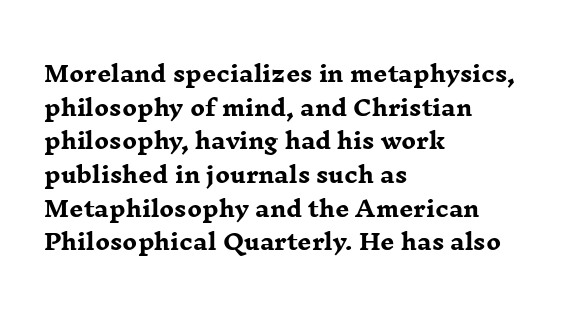
Q: Is the text bold? A: Yes.
Q: Is the text italic (slanted)? A: No, it is upright.
Q: Is the text underlined? A: No.
Q: How is the paragraph aligned? A: Left-aligned.
Q: Is the spacing between letters normal or unusually wide? A: Normal.
Q: Is the spacing between lines tight, normal or loose? A: Normal.
